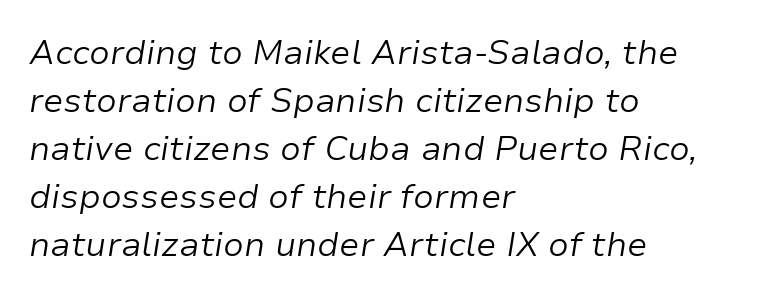
The image shows 34 px light type, italic (leaning right); set left-aligned, normal line spacing (1.41x), normal letter spacing, not underlined; low stroke contrast and a medium x-height.
